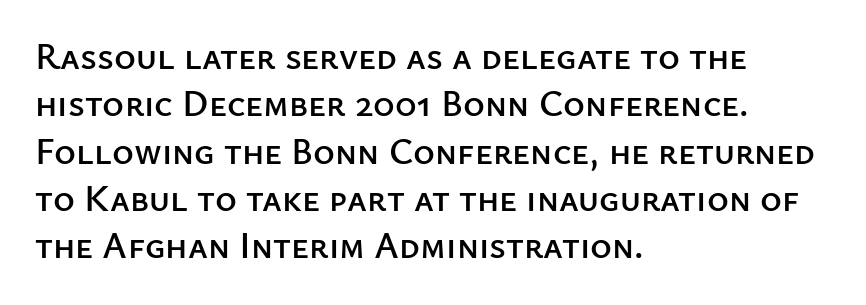
The image shows 37 px sans-serif type, upright; set left-aligned, normal line spacing (1.28x), normal letter spacing, not underlined; low stroke contrast and a medium x-height.
